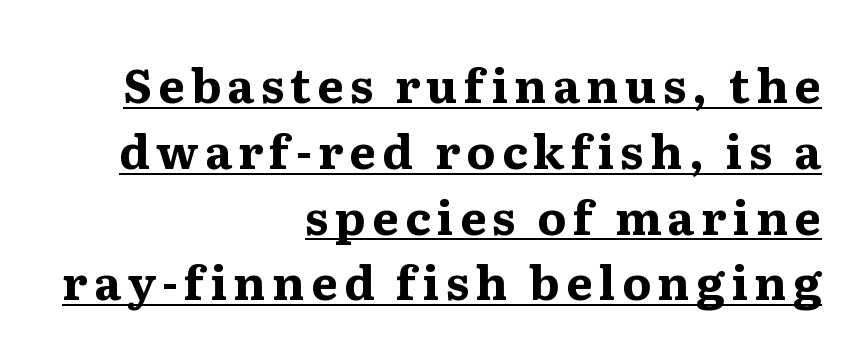
Which margin do the lines hug? The right one — the left edge is uneven. These lines are rendered in a variable-pitch font. The lettering is marked with a stroke running underneath it. Bold? Absolutely — the strokes are thick and heavy. Vertically, the passage feels balanced, rows spaced as you'd expect. Are there feet on the stems? There are — it's a serif.
